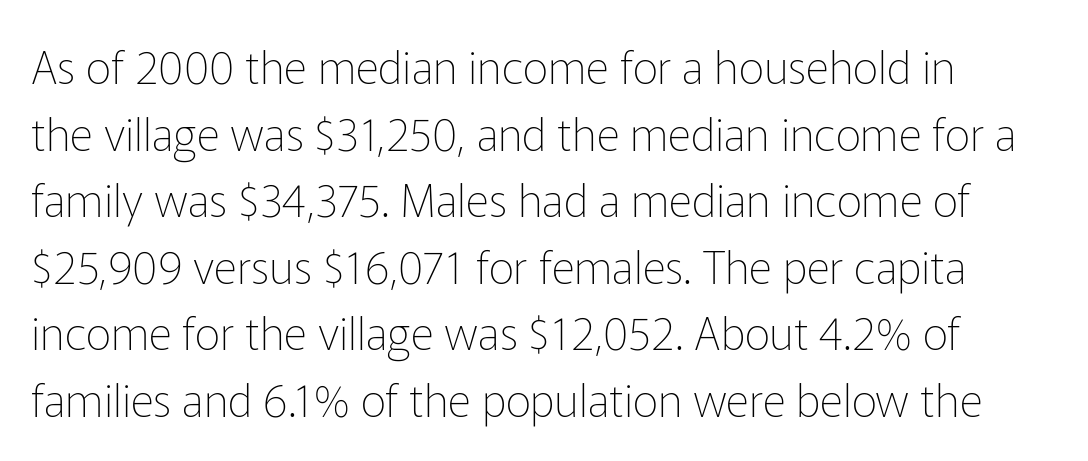
{"serif": "no", "italic": "no", "bold": "no", "weight": "thin", "width": "normal", "stroke_contrast": "low", "x_height": "medium", "monospaced": "no", "underline": "no", "line_spacing": "normal", "line_spacing_ratio": 1.48, "letter_spacing": "normal", "letter_spacing_em": 0.0, "glyph_px": 45}
